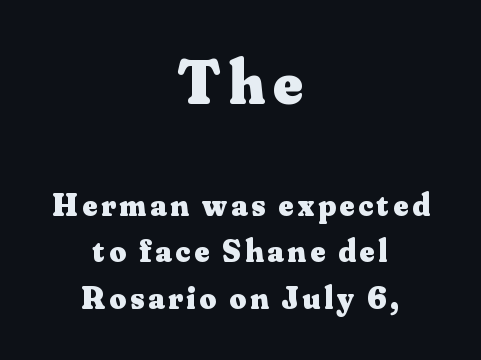
{"serif": "yes", "italic": "no", "bold": "yes", "weight": "heavy", "width": "normal", "stroke_contrast": "medium", "x_height": "small", "monospaced": "no", "underline": "no", "align": "center", "line_spacing": "normal", "line_spacing_ratio": 1.45, "larger_block": "first", "size_ratio": 1.97, "glyph_px": 63}
